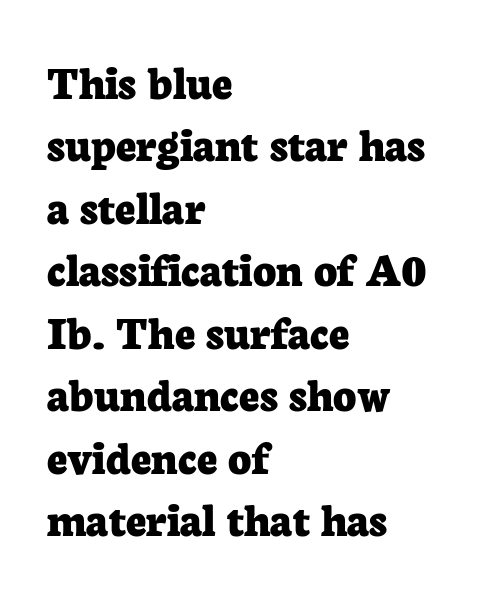
{"serif": "yes", "italic": "no", "bold": "yes", "weight": "bold", "width": "normal", "stroke_contrast": "low", "x_height": "medium", "monospaced": "no", "underline": "no", "align": "left", "line_spacing": "normal", "line_spacing_ratio": 1.25, "letter_spacing": "normal", "letter_spacing_em": 0.0, "glyph_px": 50}
